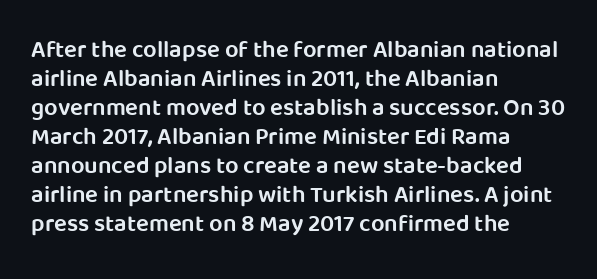
Q: Is the text bold? A: Semi-bold.
Q: Is the text italic (slanted)? A: No, it is upright.
Q: Is the text underlined? A: No.
Q: How is the paragraph aligned? A: Left-aligned.
Q: Is the spacing between letters normal or unusually wide? A: Normal.
